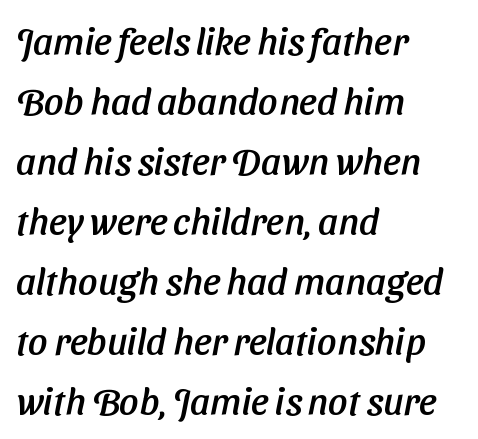
The image shows 38 px sans-serif type; set left-aligned, normal line spacing (1.58x), normal letter spacing, not underlined; low stroke contrast and a medium x-height.
